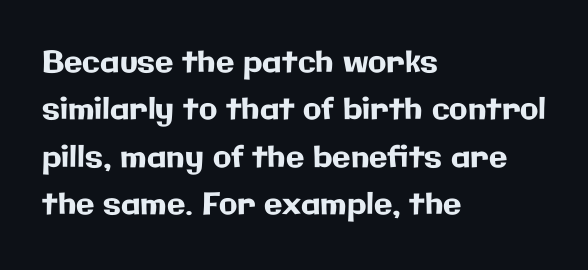
The image shows 30 px sans-serif type, upright; set left-aligned, normal line spacing (1.58x), normal letter spacing, not underlined; low stroke contrast and a medium x-height.
